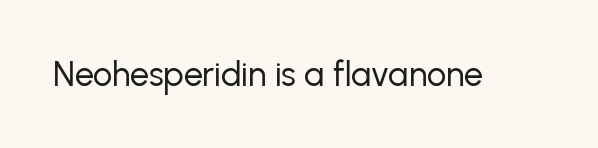
Q: Is the text bold? A: No.
Q: Is the text italic (slanted)? A: No, it is upright.
Q: Is the typeface a serif or a sans-serif typeface? A: Sans-serif.
Q: Is the text underlined? A: No.
Q: Is the spacing between letters normal or unusually wide? A: Normal.
Q: Width (condensed, normal, or wide)? A: Normal.
Q: Stroke contrast? A: Low.
Q: x-height? A: Medium.
Q: Monospaced? A: No.
